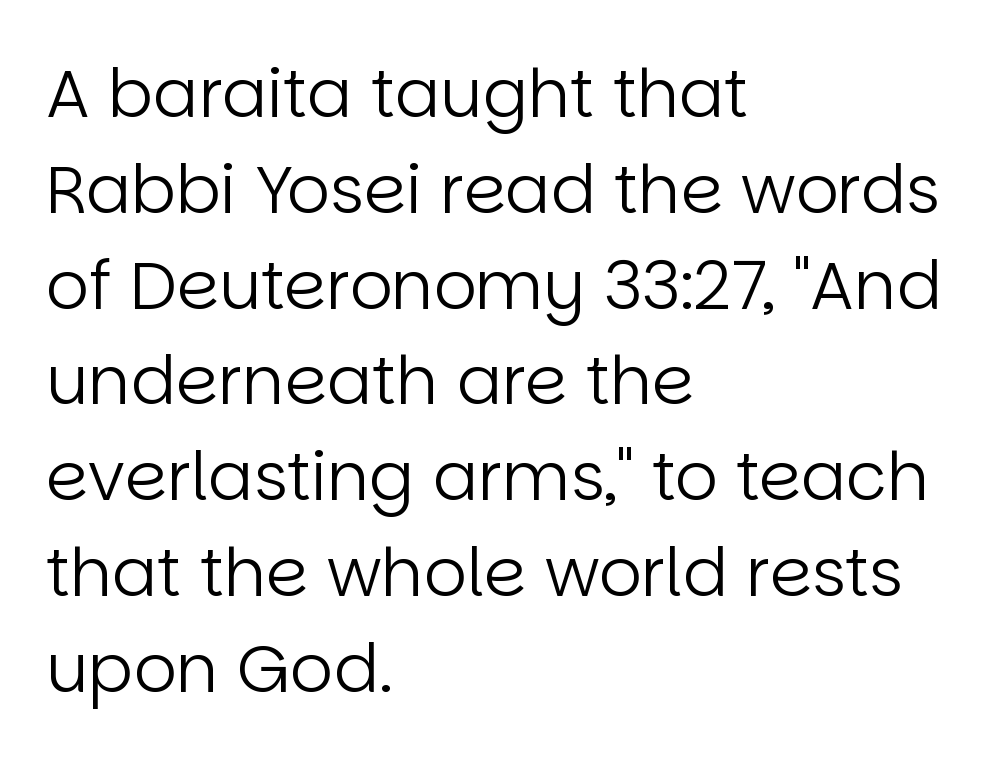
Spacing between characters is what you'd get straight out of the box. All the whitespace from short lines collects on the right. I'd call this a sans setting — the letters go barefoot. Each new line begins a customary step beneath the previous one. Underlining? Definitely not there. Ink coverage per letter is moderate at most.
